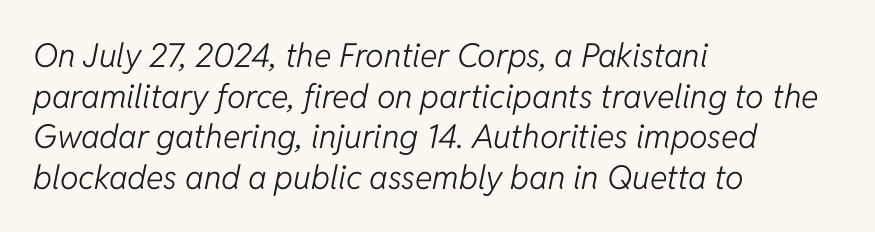
The typography opts for an oblique posture over an upright one. The typesetting does not lean heavy: it is not bold. Clear beneath every line of the passage. Spacing between characters is what you'd get straight out of the box. Looks like regular typesetting: each glyph gets only the width it needs. The rag falls on the right side of this text block.
